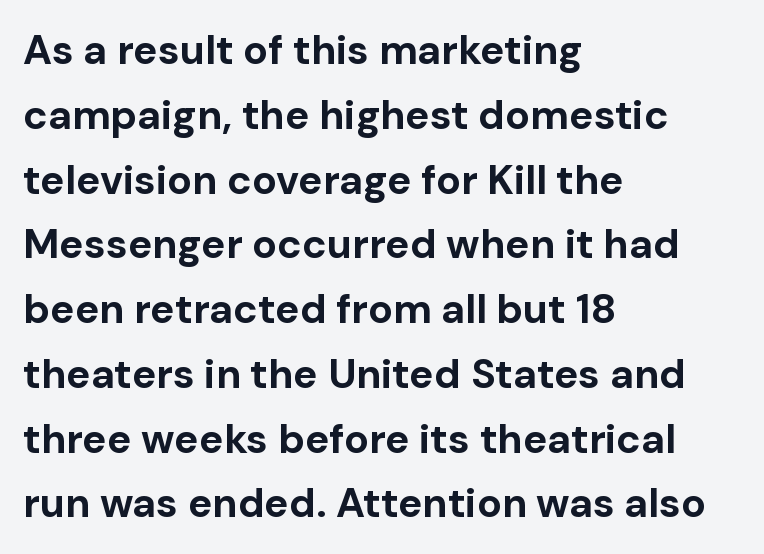
This rendering features lettering with no underline. Here the designer chose a conventional face with non-uniform glyph widths. The letterforms sit shoulder to shoulder at normal distance. The passage is arranged the way most books set body copy — flush left.
